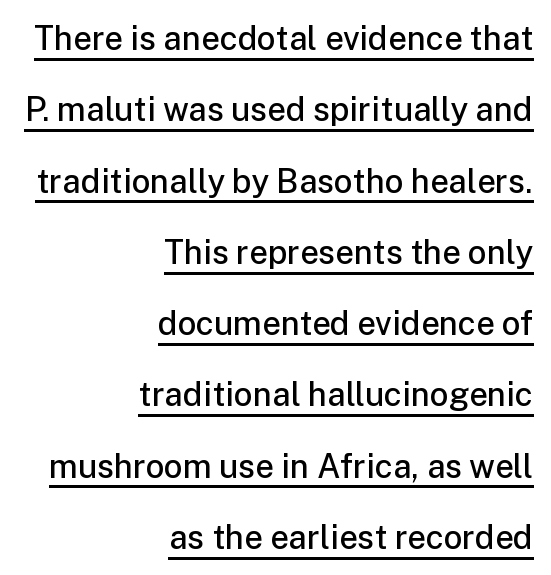
Which margin do the lines hug? The right one — the left edge is uneven. Serif or sans? Sans — the stroke terminals are bare. This is roman type, the default non-slanted kind. Character widths vary here, with narrow letters taking less room than wide ones.
